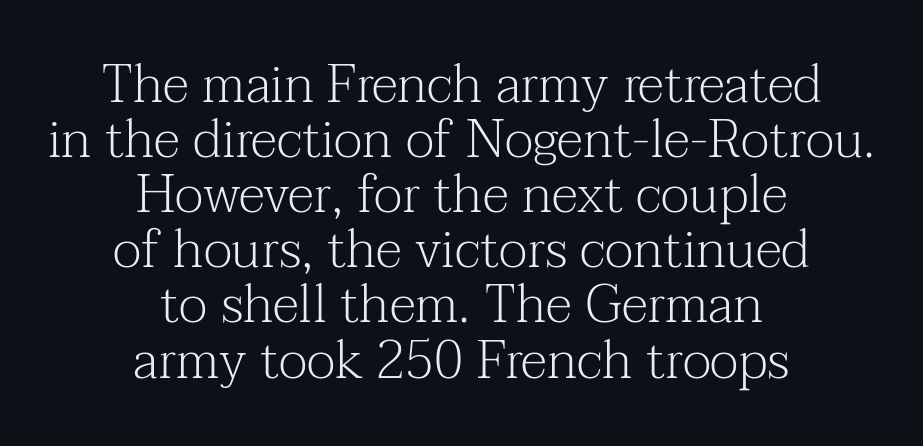
The image shows 53 px light serif type, upright; set centered, tight line spacing (1.04x), normal letter spacing, not underlined; medium stroke contrast and a medium x-height.
